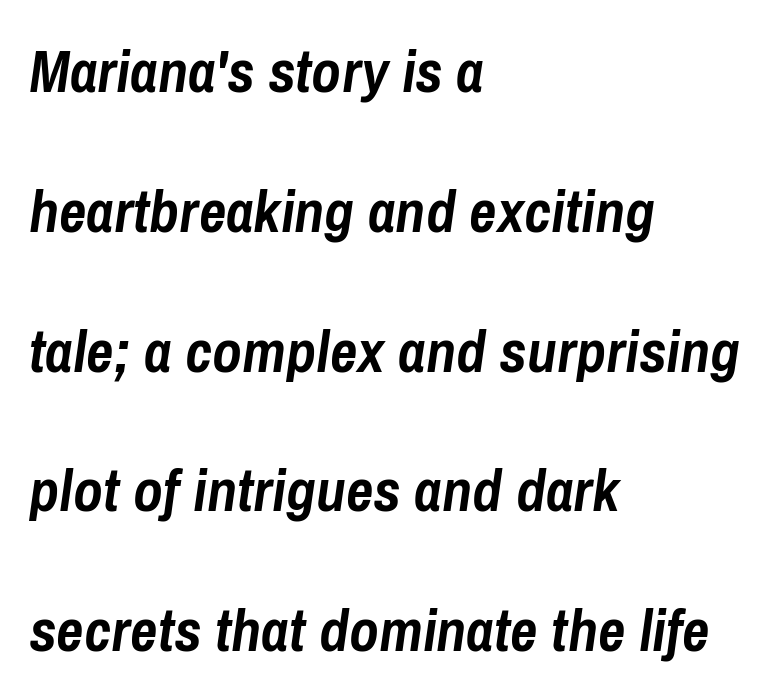
{"italic": "yes", "lean": "right", "slant_degrees": 8, "bold": "yes", "weight": "semibold", "width": "condensed", "stroke_contrast": "low", "x_height": "medium", "monospaced": "no", "underline": "no", "align": "left", "line_spacing": "loose", "line_spacing_ratio": 2.33, "letter_spacing": "normal", "letter_spacing_em": 0.0, "glyph_px": 60}
